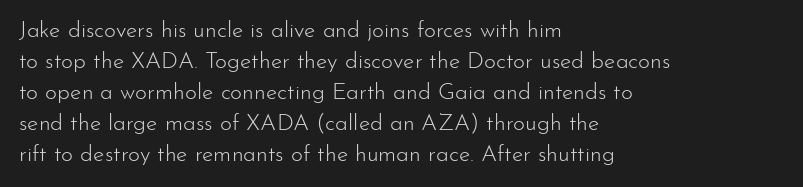
Q: Is the text bold? A: No.
Q: Is the text italic (slanted)? A: No, it is upright.
Q: Is the text underlined? A: No.
Q: How is the paragraph aligned? A: Left-aligned.
Q: Is the spacing between letters normal or unusually wide? A: Normal.
Q: Is the spacing between lines tight, normal or loose? A: Normal.
